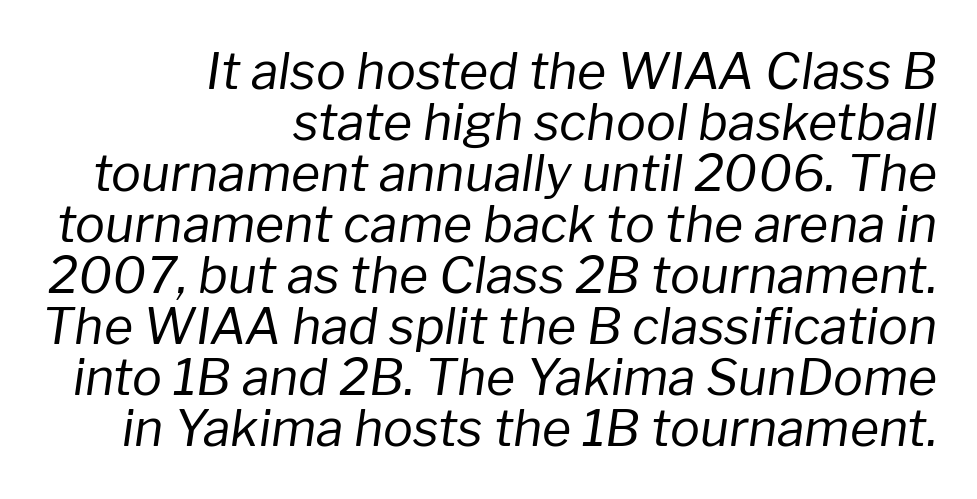
The image shows 50 px regular-weight type, italic (leaning right); set right-aligned, tight line spacing (1.02x), normal letter spacing, not underlined; low stroke contrast and a medium x-height.
